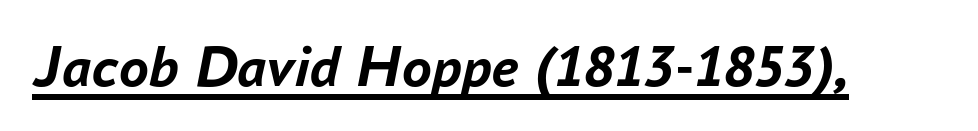
The image shows 60 px semibold type, italic (leaning right); set normal letter spacing, underlined; low stroke contrast and a medium x-height.
